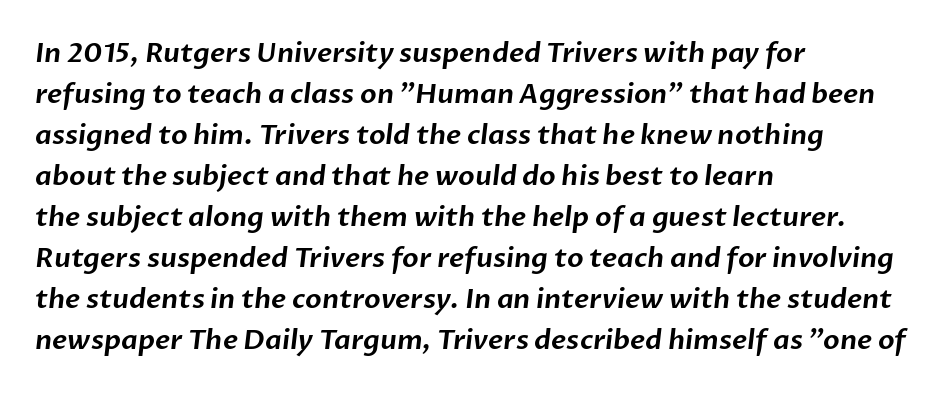
{"underline": "no", "align": "left", "line_spacing": "normal", "line_spacing_ratio": 1.52, "letter_spacing": "normal", "letter_spacing_em": 0.0, "glyph_px": 27}
